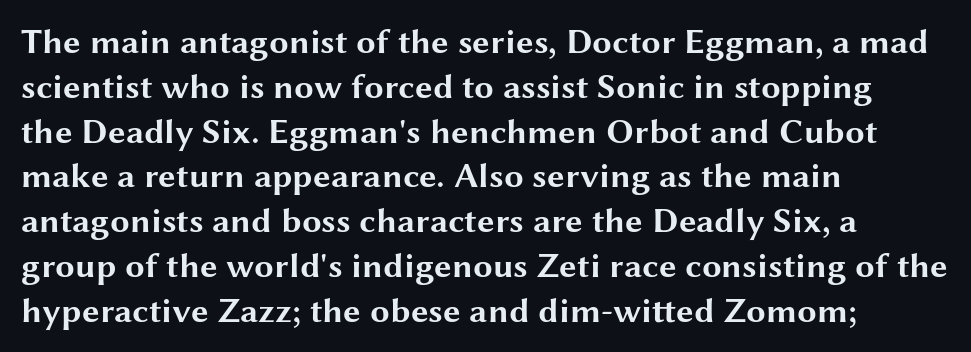
Q: Is the text bold? A: Yes.
Q: Is the text italic (slanted)? A: No, it is upright.
Q: Is the typeface a serif or a sans-serif typeface? A: Sans-serif.
Q: Is the text underlined? A: No.
Q: How is the paragraph aligned? A: Left-aligned.
Q: Is the spacing between letters normal or unusually wide? A: Normal.
Q: Is the spacing between lines tight, normal or loose? A: Normal.
Q: Width (condensed, normal, or wide)? A: Wide.
Q: Stroke contrast? A: Medium.
Q: x-height? A: Medium.
Q: Monospaced? A: No.
